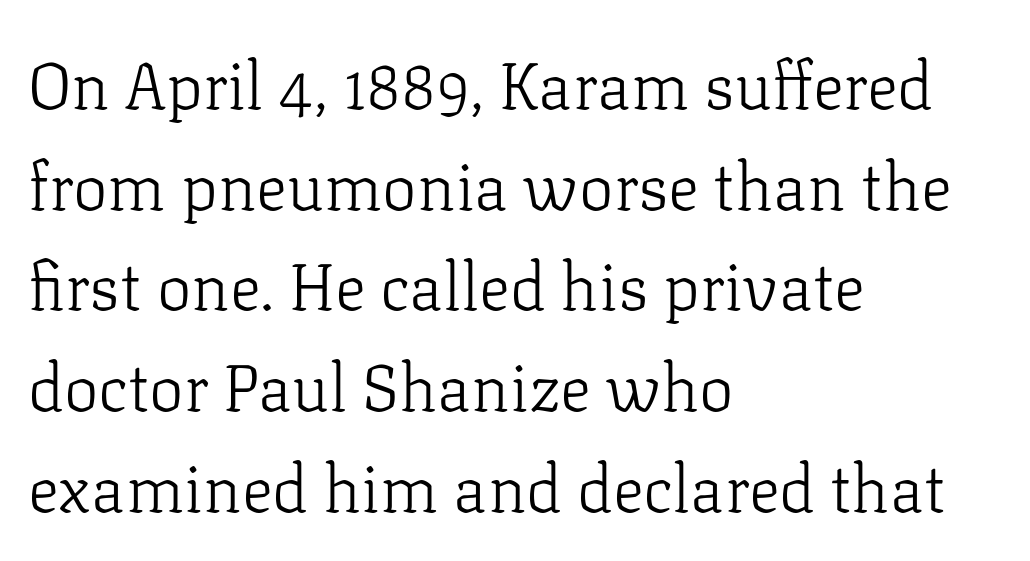
Ascenders rise straight up at ninety degrees. Look at the bottom of the vertical strokes: they flare into serifs here. Compared with a typical body face, this is equally light or lighter still. This rendering leaves character spacing at its baseline value. Looks like regular typesetting: each glyph gets only the width it needs. The lines sit at an ordinary, default distance from one another.
